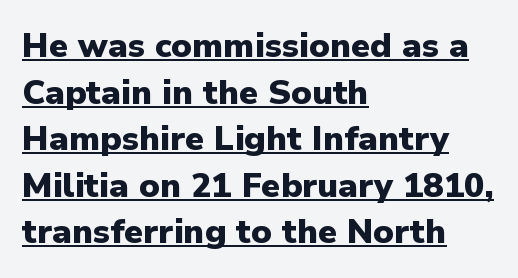
Q: Is the text bold? A: Yes.
Q: Is the text italic (slanted)? A: No, it is upright.
Q: Is the typeface a serif or a sans-serif typeface? A: Sans-serif.
Q: Is the text underlined? A: Yes.
Q: How is the paragraph aligned? A: Left-aligned.
Q: Is the spacing between letters normal or unusually wide? A: Normal.
Q: Is the spacing between lines tight, normal or loose? A: Normal.
Q: Width (condensed, normal, or wide)? A: Normal.
Q: Stroke contrast? A: Low.
Q: x-height? A: Medium.
Q: Monospaced? A: No.
